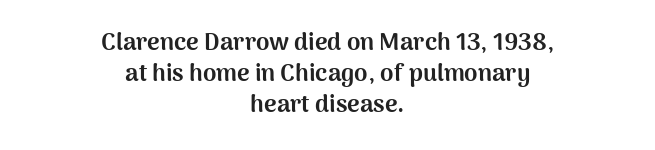
The image shows 24 px bold type, upright; set centered, normal line spacing (1.29x), normal letter spacing, not underlined.
